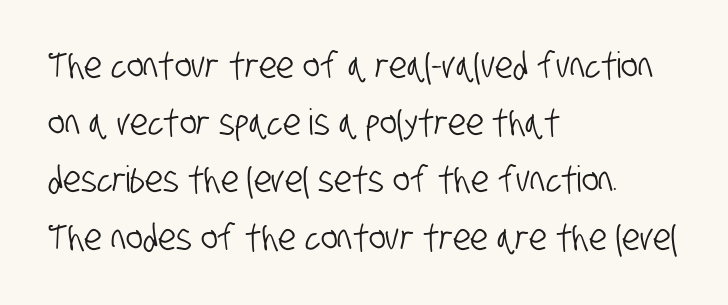
Q: Is the typeface a serif or a sans-serif typeface? A: Sans-serif.
Q: Is the text underlined? A: No.
Q: How is the paragraph aligned? A: Left-aligned.
Q: Is the spacing between letters normal or unusually wide? A: Normal.
Q: Is the spacing between lines tight, normal or loose? A: Normal.
Q: Width (condensed, normal, or wide)? A: Condensed.
Q: Stroke contrast? A: Low.
Q: x-height? A: Large.
Q: Monospaced? A: No.
